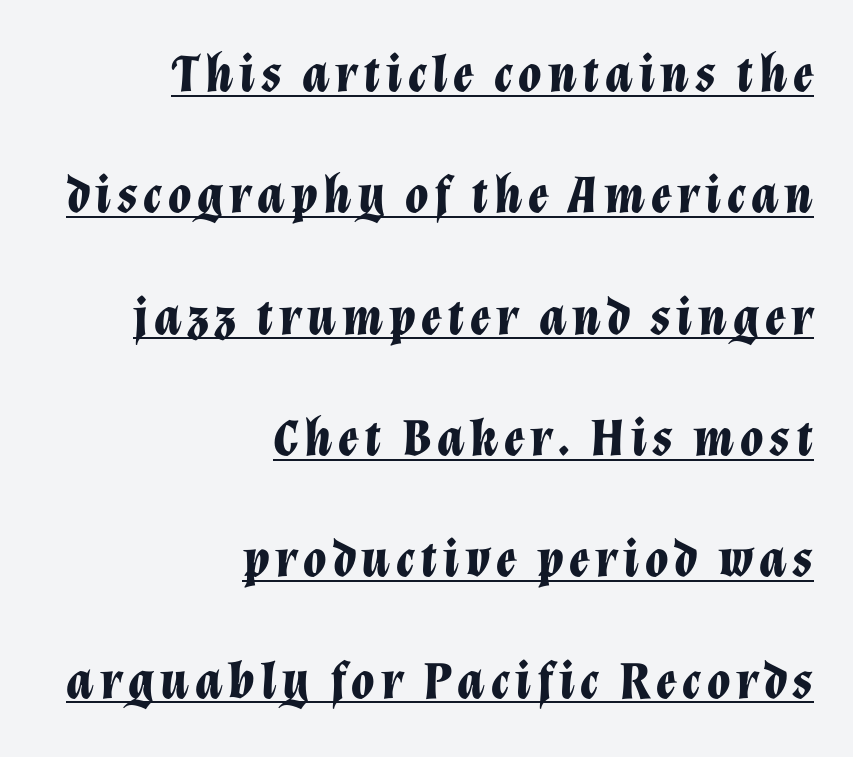
The image shows 53 px bold type, italic (leaning right); set right-aligned, loose line spacing (2.29x), underlined; low stroke contrast and a medium x-height.
